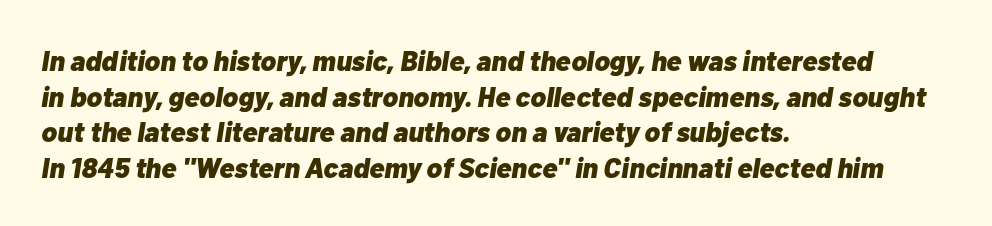
The image shows 28 px heavy type, italic (leaning right); set left-aligned, normal line spacing (1.27x), normal letter spacing, not underlined; low stroke contrast and a medium x-height.
